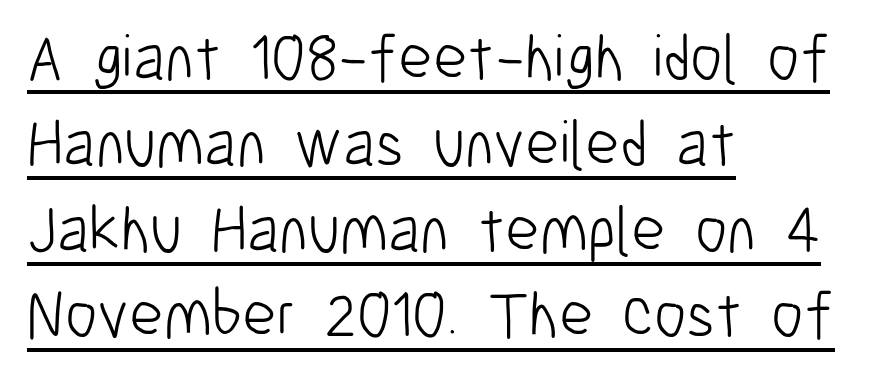
Caption: standard tracking, unaltered. A quiet, ordinary-to-light weight characterises the typeface. You could not count columns in this text — the font is proportionally spaced. A rule runs beneath these lines of type. The designer left line spacing at the default.
